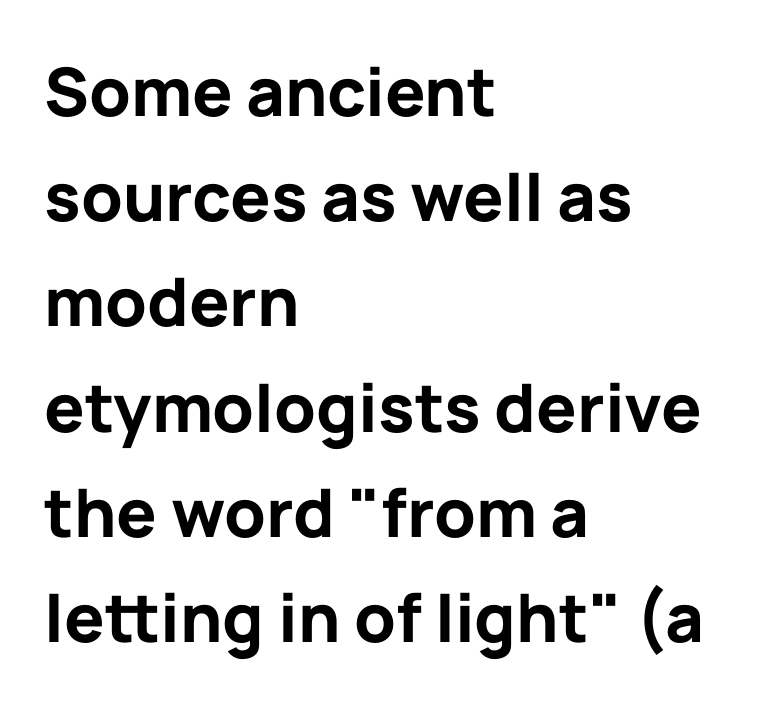
{"serif": "no", "italic": "no", "bold": "yes", "weight": "bold", "width": "normal", "stroke_contrast": "low", "x_height": "medium", "monospaced": "no", "underline": "no", "align": "left", "line_spacing": "normal", "line_spacing_ratio": 1.57, "letter_spacing": "normal", "letter_spacing_em": 0.0, "glyph_px": 67}
